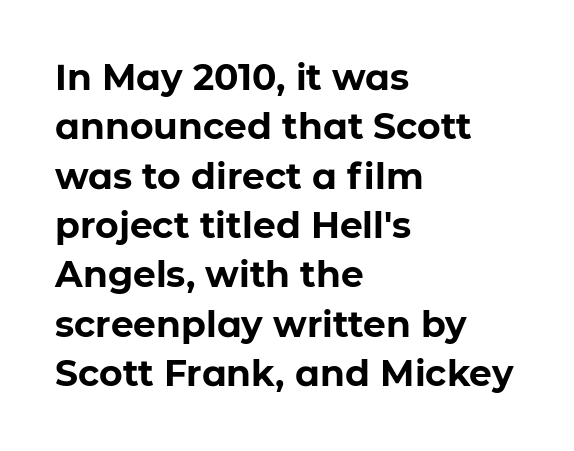
{"serif": "no", "italic": "no", "bold": "yes", "weight": "bold", "width": "normal", "stroke_contrast": "low", "x_height": "medium", "monospaced": "no", "underline": "no", "align": "left", "line_spacing": "normal", "line_spacing_ratio": 1.37, "letter_spacing": "normal", "letter_spacing_em": 0.0, "glyph_px": 36}
